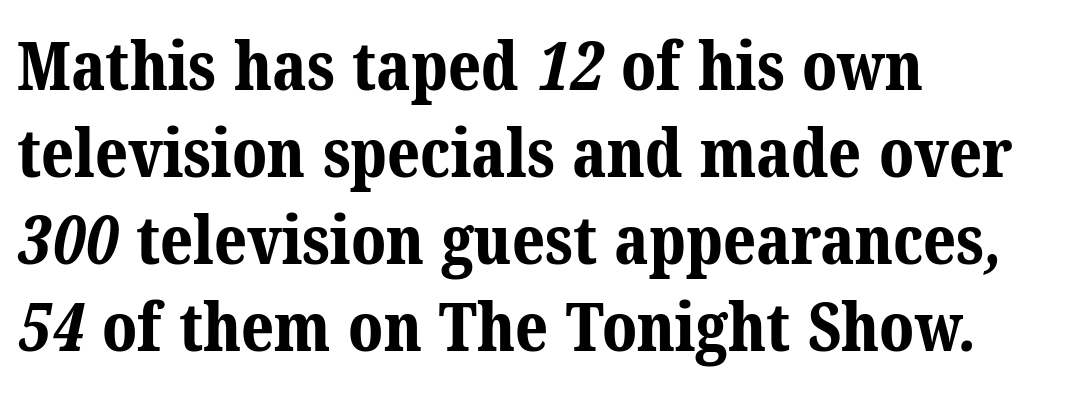
Q: Is the text bold? A: Yes.
Q: Is the typeface a serif or a sans-serif typeface? A: Serif.
Q: Is the text underlined? A: No.
Q: How is the paragraph aligned? A: Left-aligned.
Q: Is the spacing between letters normal or unusually wide? A: Normal.
Q: Is the spacing between lines tight, normal or loose? A: Normal.
Q: Width (condensed, normal, or wide)? A: Normal.
Q: Stroke contrast? A: Medium.
Q: x-height? A: Medium.
Q: Monospaced? A: No.
